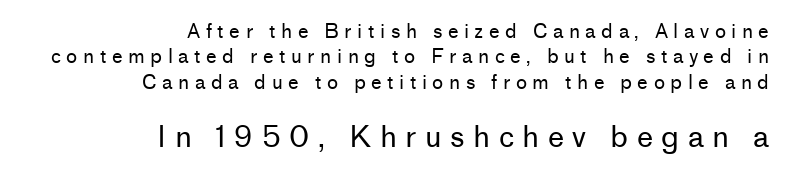
Descenders hang freely into open space. Spacing verdict: proportional, widths tailored to each character. Reading down the column, the eye jumps a familiar distance to each next line. You could only call the tracking loose — the letters float apart.
